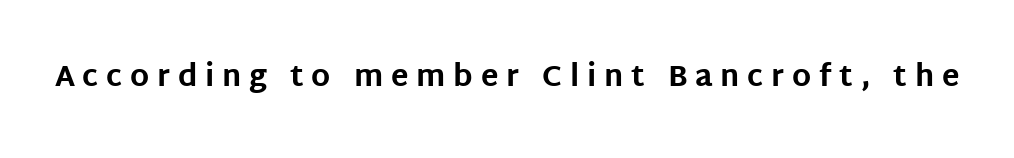
{"serif": "no", "italic": "no", "bold": "yes", "weight": "bold", "width": "normal", "stroke_contrast": "low", "x_height": "large", "monospaced": "no", "underline": "no", "letter_spacing": "wide", "letter_spacing_em": 0.27, "glyph_px": 29}
